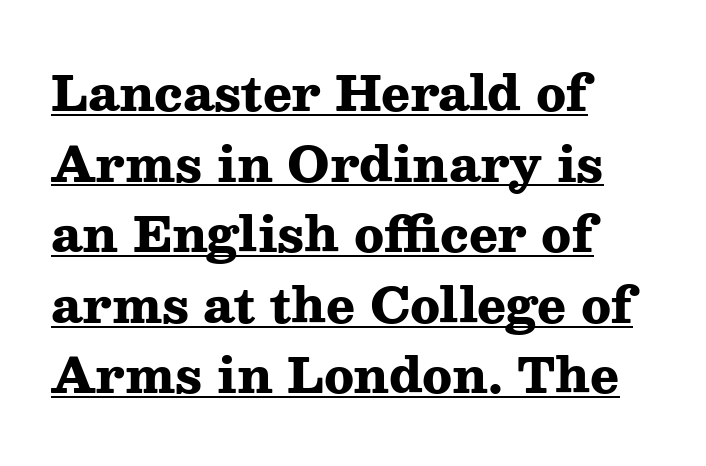
The rendering uses the underline text-decoration. Proportional: the letters do not fall into vertical columns. To sum up the face: it has serifs. Characters remain perfectly vertical along every line.
